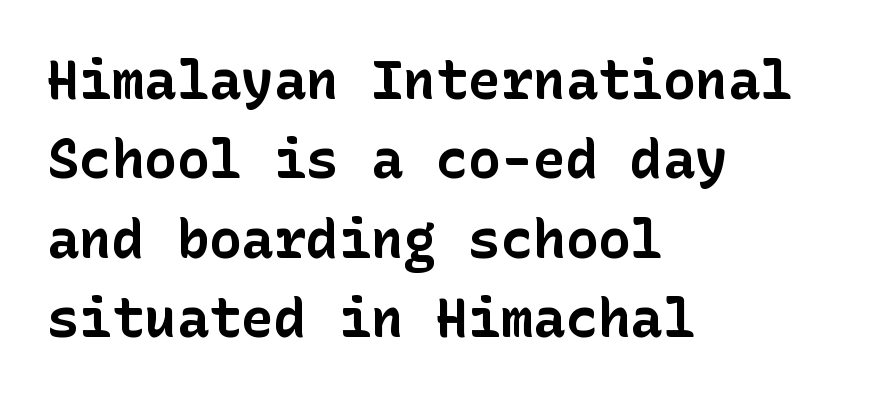
The image shows 54 px bold sans-serif type, upright; set left-aligned, normal line spacing (1.47x), normal letter spacing, not underlined; low stroke contrast and a medium x-height.
